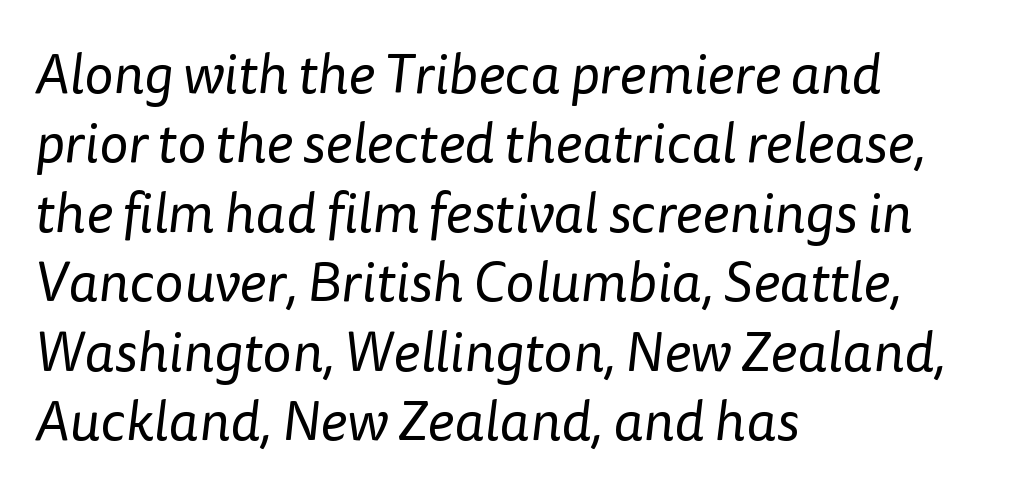
Caption: multi-line text, flush left, ragged right. Spacing between characters is what you'd get straight out of the box. These lines are rendered in a variable-pitch font. Is this a heavy cut? Hardly; it is regular or lighter.
